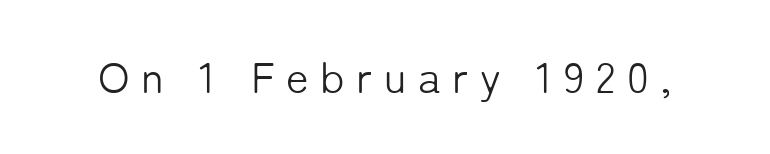
Descenders are the only things crossing below the line. Varying glyph widths throughout — classic text-font behaviour. Is the type heavy? It reads as light-to-regular instead. Designer's note — italics off, roman on. You could only call the tracking loose — the letters float apart.
